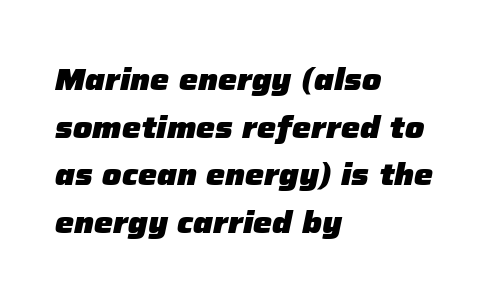
{"italic": "yes", "lean": "right", "slant_degrees": 12, "bold": "yes", "weight": "heavy", "width": "normal", "stroke_contrast": "low", "x_height": "medium", "monospaced": "no", "underline": "no", "align": "left", "line_spacing": "normal", "line_spacing_ratio": 1.59, "letter_spacing": "normal", "letter_spacing_em": 0.0, "glyph_px": 30}
